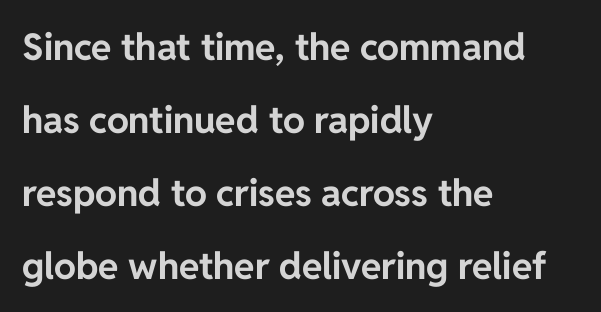
The passage shown is typed in a proportional face where columns would drift. Does the type have serifs? No, each stem ends abruptly. Emphasis by weight is at full strength: bold. Rows of type keep a wide berth in the vertical direction. Observe the ordinary spacing: letters are neighbours, not strangers. The area under the type is left untouched.
